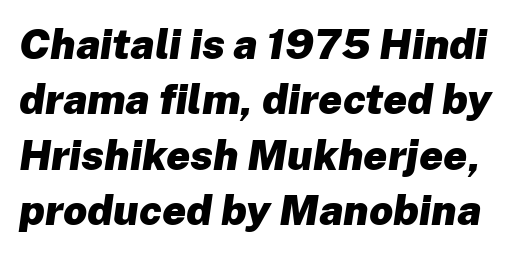
{"italic": "yes", "lean": "right", "slant_degrees": 8, "bold": "yes", "weight": "heavy", "width": "normal", "stroke_contrast": "low", "x_height": "medium", "monospaced": "no", "underline": "no", "line_spacing": "normal", "line_spacing_ratio": 1.32, "letter_spacing": "normal", "letter_spacing_em": 0.0, "glyph_px": 42}
